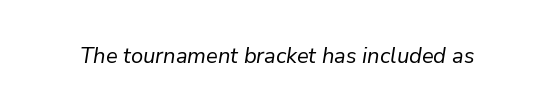
Q: Is the text bold? A: No.
Q: Is the text italic (slanted)? A: Yes, it leans right by about 9 degrees.
Q: Is the text underlined? A: No.
Q: Is the spacing between letters normal or unusually wide? A: Normal.
